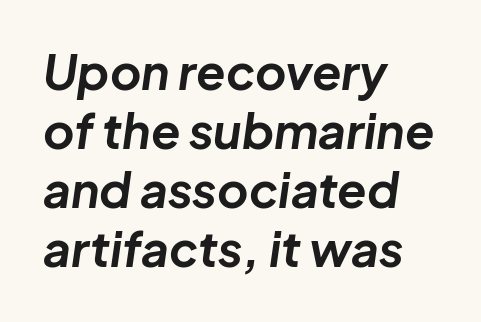
The image shows 48 px bold type, italic (leaning right); set left-aligned, line spacing 1.23x, normal letter spacing, not underlined; low stroke contrast and a medium x-height.
